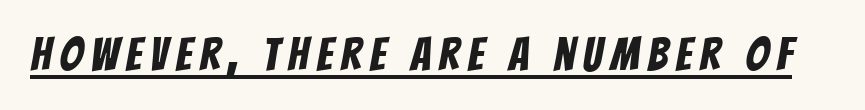
Spacing verdict: proportional, widths tailored to each character. Compared with undecorated copy, this sample adds a rule below the words. No feet cap the strokes, marking this as sans-serif type.
